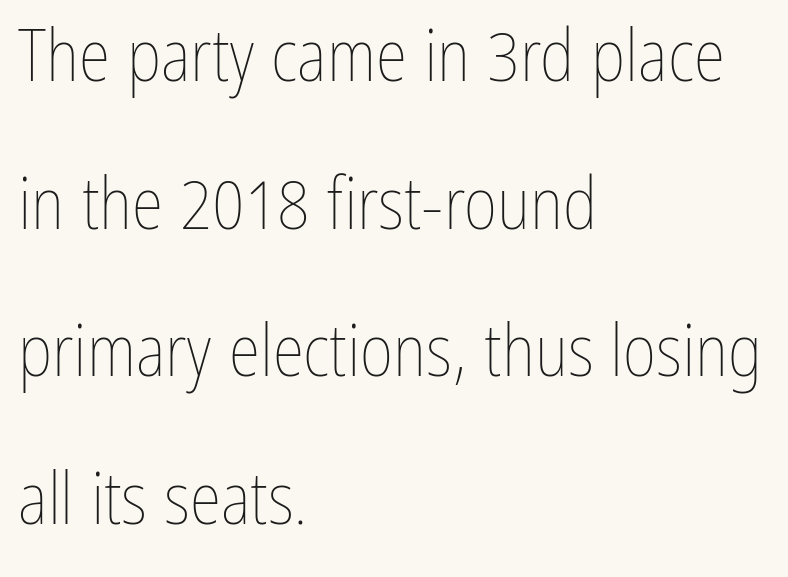
Q: Is the text bold? A: No.
Q: Is the text italic (slanted)? A: No, it is upright.
Q: Is the text underlined? A: No.
Q: How is the paragraph aligned? A: Left-aligned.
Q: Is the spacing between letters normal or unusually wide? A: Normal.
Q: Is the spacing between lines tight, normal or loose? A: Loose.
Q: Width (condensed, normal, or wide)? A: Condensed.
Q: Stroke contrast? A: Low.
Q: x-height? A: Medium.
Q: Monospaced? A: No.
